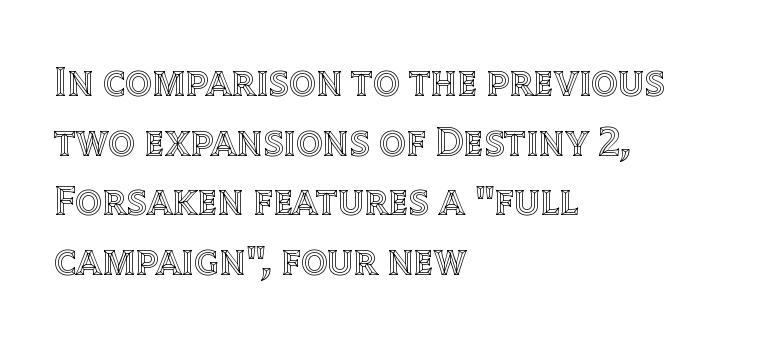
Q: Is the text italic (slanted)? A: No, it is upright.
Q: Is the text underlined? A: No.
Q: How is the paragraph aligned? A: Left-aligned.
Q: Is the spacing between letters normal or unusually wide? A: Normal.
Q: Is the spacing between lines tight, normal or loose? A: Normal.
Q: Width (condensed, normal, or wide)? A: Normal.
Q: x-height? A: Large.
Q: Monospaced? A: No.
